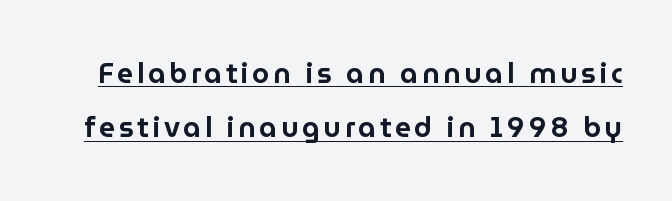
Q: Is the text italic (slanted)? A: No, it is upright.
Q: Is the typeface a serif or a sans-serif typeface? A: Sans-serif.
Q: Is the text underlined? A: Yes.
Q: Is the spacing between lines tight, normal or loose? A: Loose.
Q: Width (condensed, normal, or wide)? A: Normal.
Q: Stroke contrast? A: Low.
Q: x-height? A: Medium.
Q: Monospaced? A: No.
